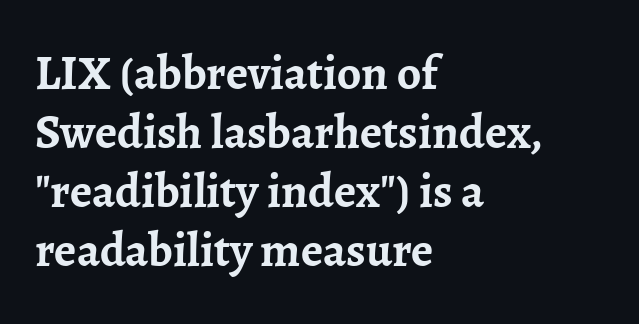
Unmarked baselines from the first word to the last. Is there any slant? The stems are plumb. Leftover space on each line is placed entirely after the last word. The passage shown is emphatically bold. Honestly, the letter spacing is just normal — you wouldn't notice it.
